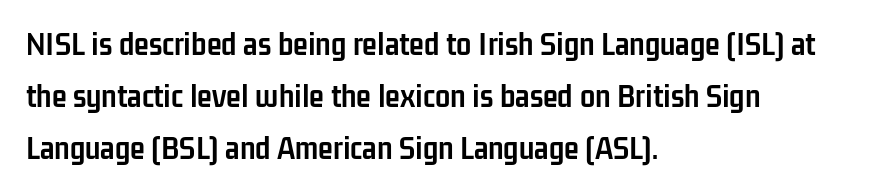
The image shows 34 px semibold, condensed sans-serif type, upright; set left-aligned, normal line spacing (1.53x), normal letter spacing, not underlined; low stroke contrast and a medium x-height.
